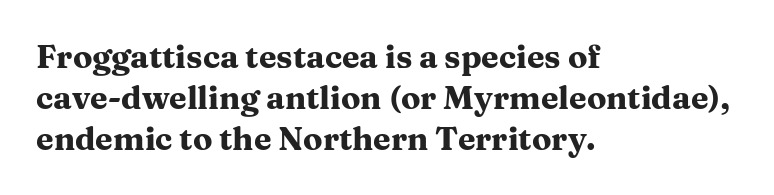
{"serif": "yes", "italic": "no", "bold": "yes", "weight": "heavy", "width": "wide", "stroke_contrast": "medium", "x_height": "medium", "monospaced": "no", "underline": "no", "align": "left", "line_spacing": "normal", "line_spacing_ratio": 1.28, "letter_spacing": "normal", "letter_spacing_em": 0.0, "glyph_px": 32}
